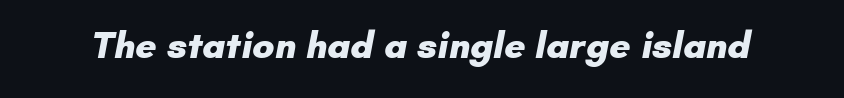
Q: Is the text bold? A: Yes.
Q: Is the typeface a serif or a sans-serif typeface? A: Sans-serif.
Q: Is the text underlined? A: No.
Q: Is the spacing between letters normal or unusually wide? A: Normal.
Q: Width (condensed, normal, or wide)? A: Normal.
Q: Stroke contrast? A: Low.
Q: x-height? A: Small.
Q: Monospaced? A: No.
